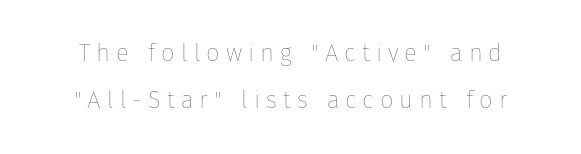
Q: Is the text bold? A: No.
Q: Is the text italic (slanted)? A: No, it is upright.
Q: Is the text underlined? A: No.
Q: Is the spacing between letters normal or unusually wide? A: Unusually wide.
Q: Is the spacing between lines tight, normal or loose? A: Loose.
